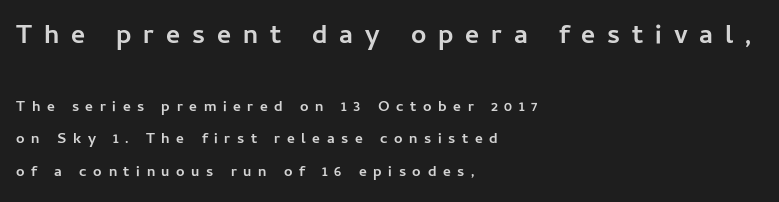
The image shows 27 px bold type, upright; set left-aligned, loose line spacing (2.16x), unusually wide letter spacing (+0.44 em), not underlined; the first (top) block is 1.8x larger.
